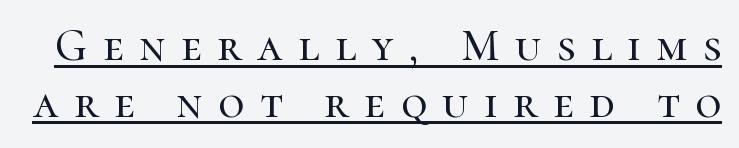
Looks like someone drew a line under every word here. The letters stand straight up with perfectly vertical stems. This rendering employs a face with finishing strokes, i.e., a serif. Character widths vary here, with narrow letters taking less room than wide ones. The space between consecutive lines is moderate.
